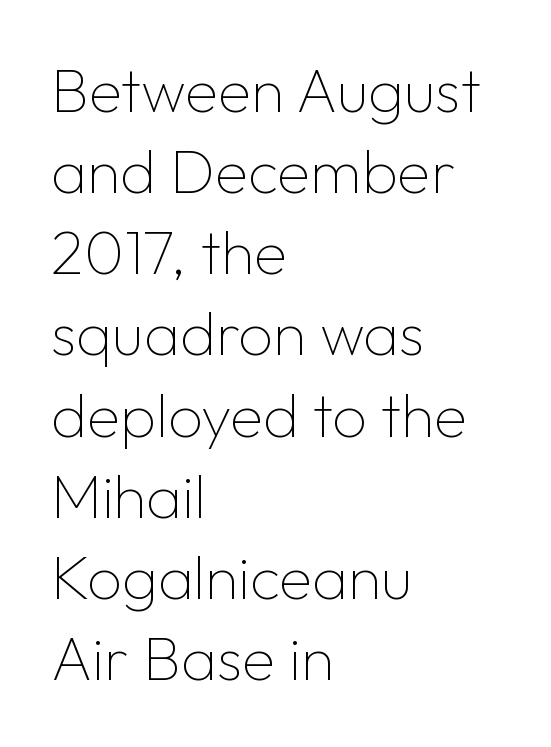
Regarding serifs, this sample does without them. Compared with typical body copy, the letter spacing here is the same. Evenly set lines give the paragraph a standard silhouette. The characters are drawn with everyday or finer stroke widths.
